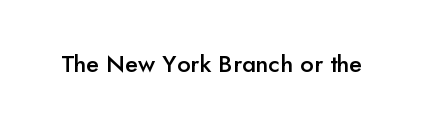
Q: Is the text bold? A: Semi-bold.
Q: Is the text italic (slanted)? A: No, it is upright.
Q: Is the text underlined? A: No.
Q: Is the spacing between letters normal or unusually wide? A: Normal.
